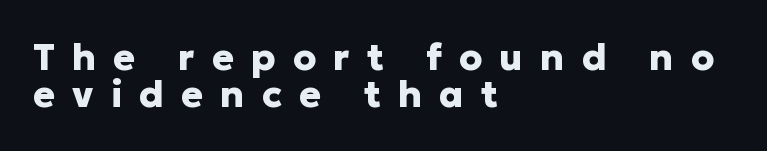
{"serif": "no", "italic": "no", "bold": "yes", "weight": "heavy", "width": "normal", "stroke_contrast": "low", "x_height": "medium", "monospaced": "no", "underline": "no", "align": "left", "line_spacing": "tight", "line_spacing_ratio": 0.99, "letter_spacing": "wide", "letter_spacing_em": 0.46, "glyph_px": 37}
